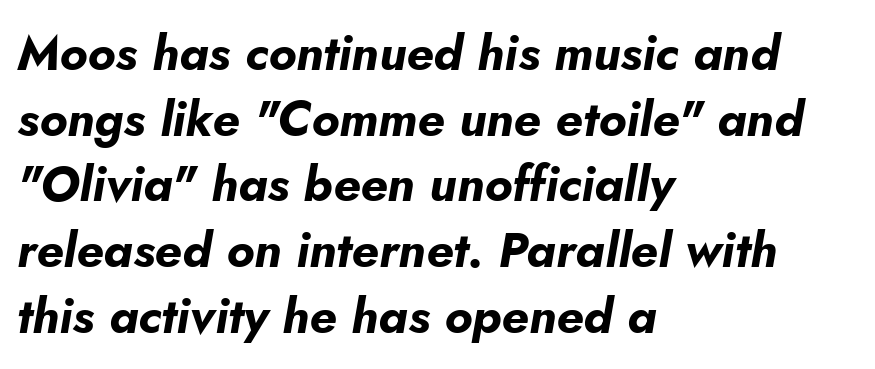
If you drew a line through each stem, it would be angled. The passage shown is typed in a proportional face where columns would drift. The rows are spaced the way most documents space them. Nothing unusual about the tracking: characters are spaced as the font intends. The area under the type is left untouched. Caption: bold face, heavy strokes.
